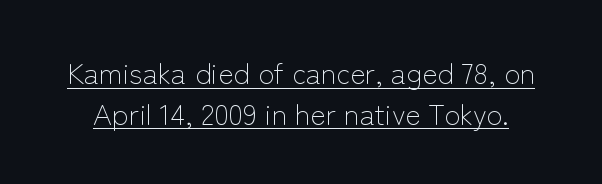
The passage shown has conventional tracking throughout. This sample carries an underscore along the baseline area. No letter is thick-stroked: the sample isn't bold. The letters stand straight up with perfectly vertical stems. Check where the strokes stop: nothing finishes them off — pure sans.
